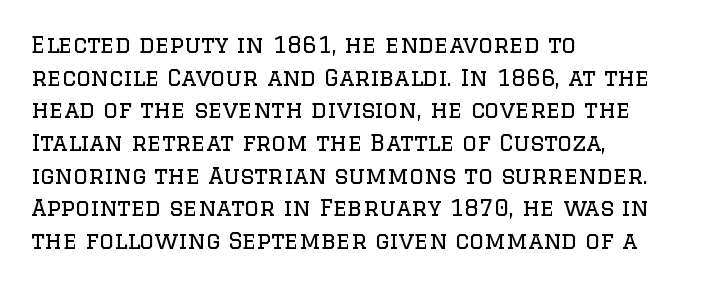
Characters follow at the spacing the type designer built in. The letterforms sit at book weight or below. Rendered with straight, roman letterforms. The rows are spaced the way most documents space them. The strip under each line holds only bare page.
